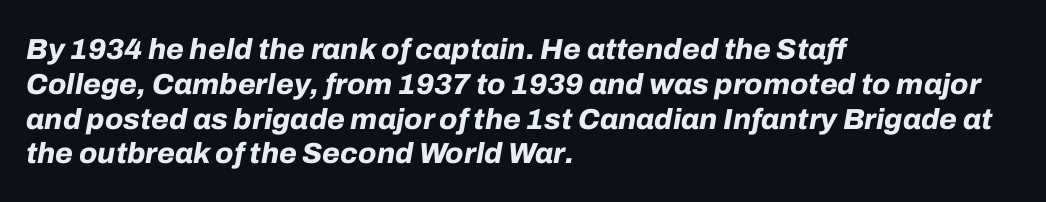
{"italic": "yes", "lean": "right", "slant_degrees": 10, "bold": "yes", "weight": "bold", "width": "normal", "stroke_contrast": "low", "x_height": "medium", "monospaced": "no", "underline": "no", "align": "left", "line_spacing_ratio": 1.2, "letter_spacing": "normal", "letter_spacing_em": 0.0, "glyph_px": 29}
